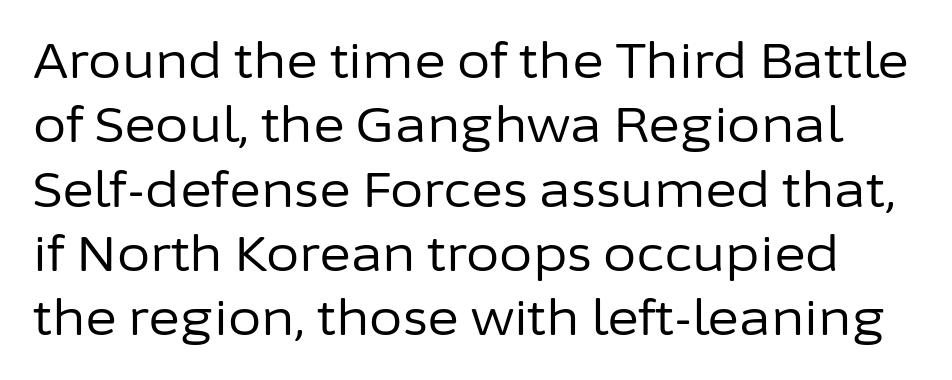
{"serif": "no", "italic": "no", "bold": "no", "weight": "regular", "width": "normal", "stroke_contrast": "low", "x_height": "medium", "monospaced": "no", "underline": "no", "line_spacing": "normal", "line_spacing_ratio": 1.34, "letter_spacing": "normal", "letter_spacing_em": 0.0, "glyph_px": 48}
